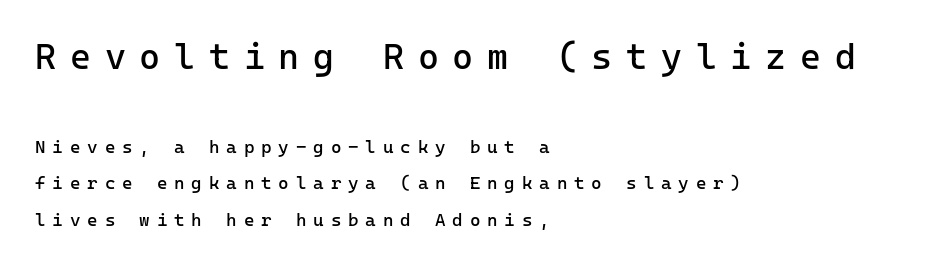
Horizontally, the lines are justified to the leading edge only. The letterforms stand isolated, each surrounded by extra space. Does the bottom block carry the larger type? No, the top block does. Baseline-to-baseline distance is far greater than the letter height.
